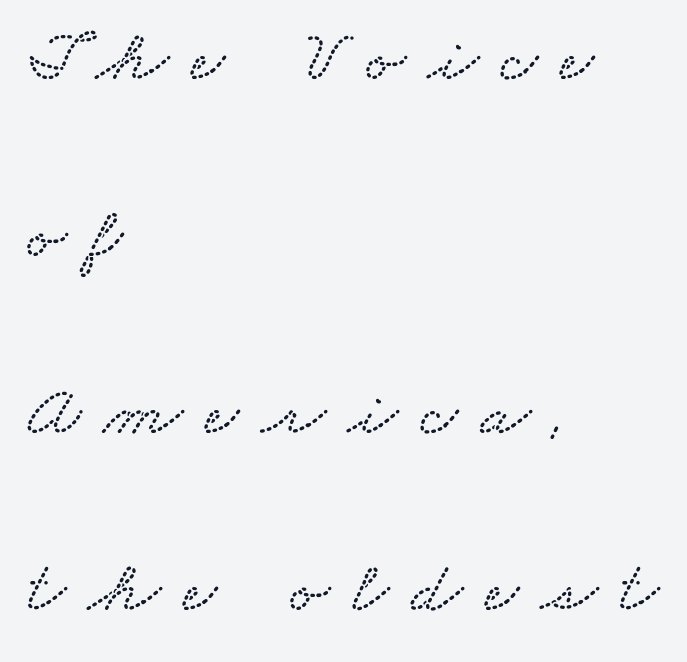
The image shows 74 px wide type; set left-aligned, loose line spacing (2.39x), unusually wide letter spacing (+0.3 em), not underlined; low stroke contrast and a small x-height.
